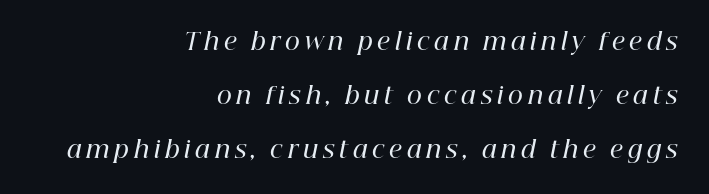
Q: Is the text bold? A: Semi-bold.
Q: Is the text italic (slanted)? A: Yes, it leans right by about 12 degrees.
Q: Is the text underlined? A: No.
Q: How is the paragraph aligned? A: Right-aligned.
Q: Is the spacing between letters normal or unusually wide? A: Unusually wide.
Q: Is the spacing between lines tight, normal or loose? A: Loose.
